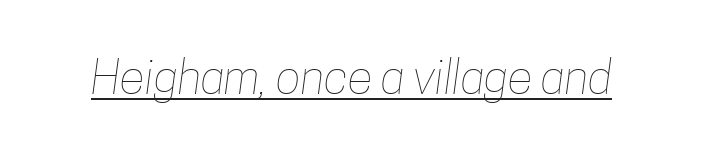
Q: Is the text bold? A: No.
Q: Is the text underlined? A: Yes.
Q: Is the spacing between letters normal or unusually wide? A: Normal.
Q: Width (condensed, normal, or wide)? A: Condensed.
Q: Stroke contrast? A: Low.
Q: x-height? A: Medium.
Q: Monospaced? A: No.
